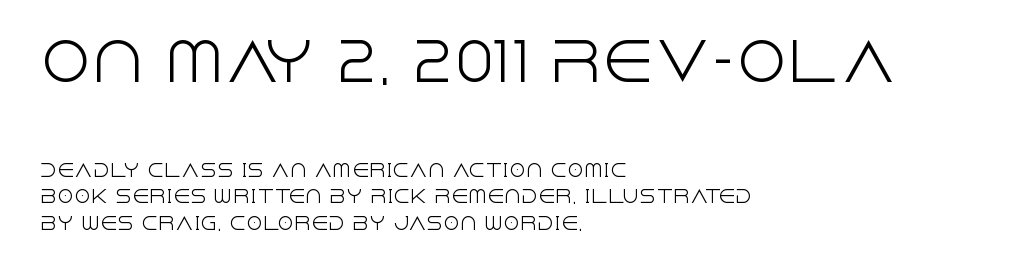
The string is rendered with underlining switched off. The font is comparable to plain body text, perhaps lighter. Does the lettering tilt? It doesn't — this is upright. The passage shown is typed in a proportional face where columns would drift.
